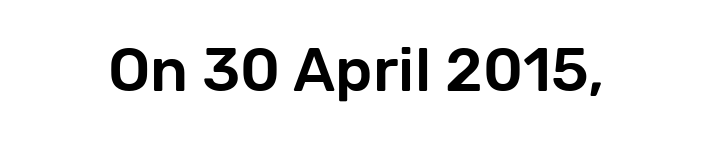
{"serif": "no", "italic": "no", "width": "normal", "stroke_contrast": "low", "x_height": "medium", "monospaced": "no", "underline": "no", "letter_spacing": "normal", "letter_spacing_em": 0.0, "glyph_px": 61}
